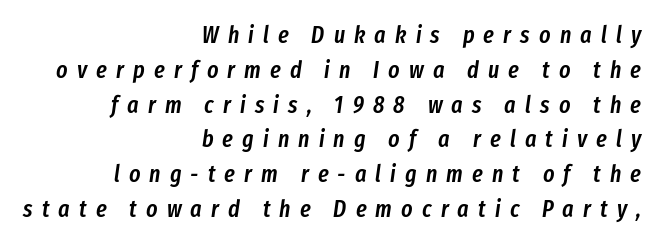
{"italic": "yes", "lean": "right", "slant_degrees": 8, "bold": "semi", "underline": "no", "align": "right", "line_spacing": "normal", "line_spacing_ratio": 1.45, "letter_spacing": "wide", "letter_spacing_em": 0.38, "glyph_px": 24}
